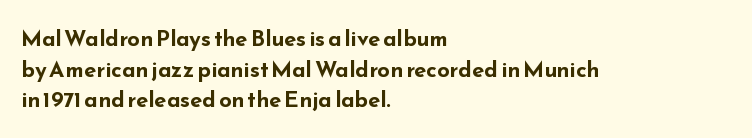
{"italic": "no", "bold": "yes", "underline": "no", "align": "left", "line_spacing": "normal", "line_spacing_ratio": 1.39, "letter_spacing": "normal", "letter_spacing_em": 0.0, "glyph_px": 22}
